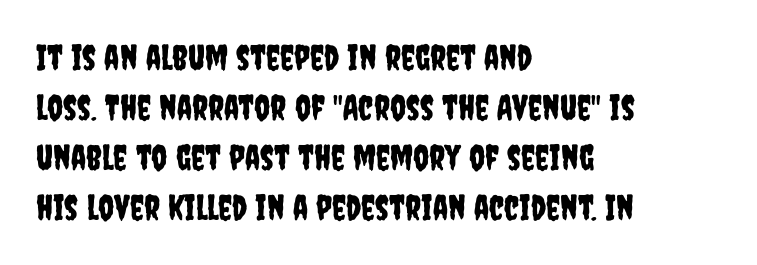
Nobody touched the tracking dial on this one. Posture: vertical. Each letter keeps its own natural width here, so spacing adapts to shape. Just letters on the line, the space beneath them empty. Caption: multi-line text, flush left, ragged right.
